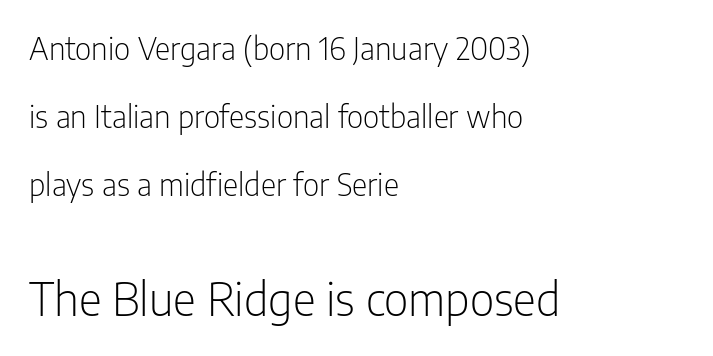
Each word holds together tightly as a unit, with standard inter-letter gaps. Does the copy run flush right? No — it runs flush left. Italic: no, the glyphs are upright roman. Size contrast runs from small at the top to large at the bottom. Examine the stroke ends and you'll find no serifs.
